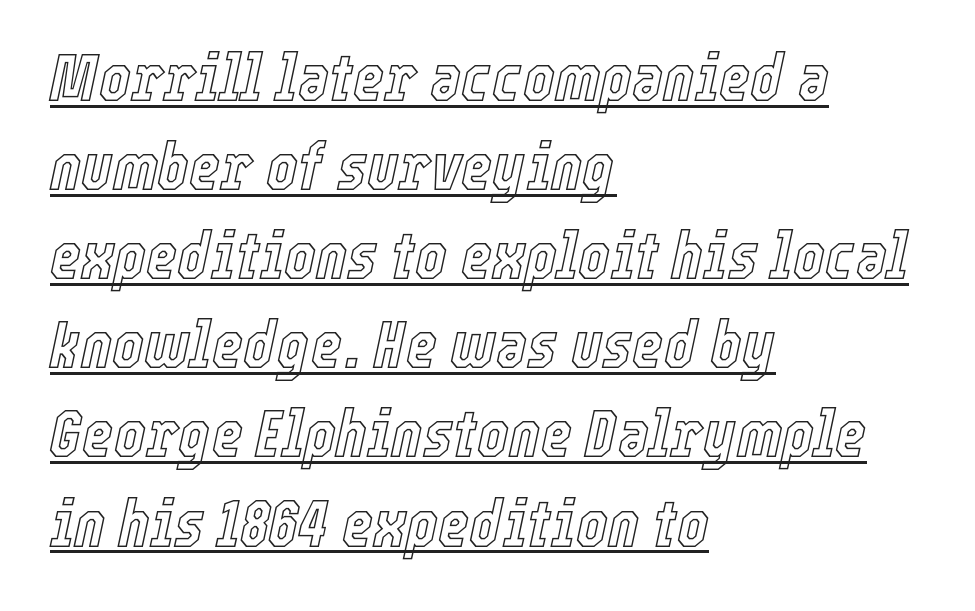
Compared with typical paragraphs, the rows here are spaced about the same. Each line starts at the same left margin while the right side varies. Words appear dense and cohesive because spacing is normal. Character widths vary here, with narrow letters taking less room than wide ones. There's an unmistakable incline to the writing here. Underline: present.
